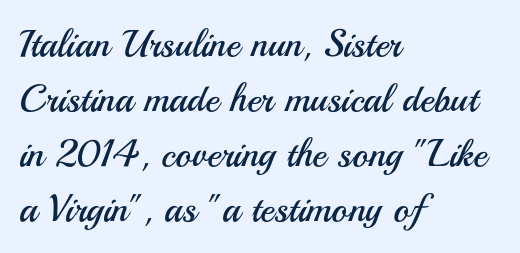
Q: Is the text bold? A: No.
Q: Is the text italic (slanted)? A: Yes.
Q: Is the typeface a serif or a sans-serif typeface? A: Sans-serif.
Q: Is the text underlined? A: No.
Q: How is the paragraph aligned? A: Left-aligned.
Q: Is the spacing between letters normal or unusually wide? A: Normal.
Q: Is the spacing between lines tight, normal or loose? A: Normal.
Q: Width (condensed, normal, or wide)? A: Normal.
Q: Stroke contrast? A: Medium.
Q: x-height? A: Small.
Q: Monospaced? A: No.
